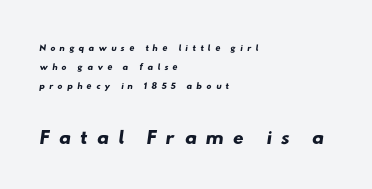
Note the varied advance widths — an 'i' is clearly narrower than an 'm'. Block two is the big one; block one sits smaller above it. Leading matches the norm, producing a regular column. These lines are composed in type without serifs. Anything drawn beneath the words? Only blank space. The rendering anchors every line to the left-hand side.
